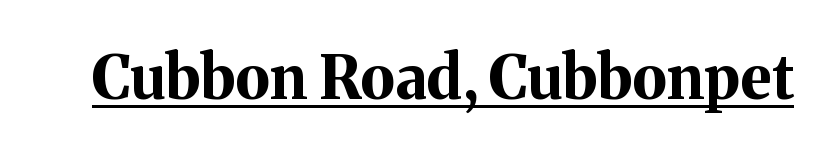
Looks like someone drew a line under every word here. In terms of posture, this sample is upright. Thick stems and heavy bowls — unmistakably bold. Varying glyph widths throughout — classic text-font behaviour.
